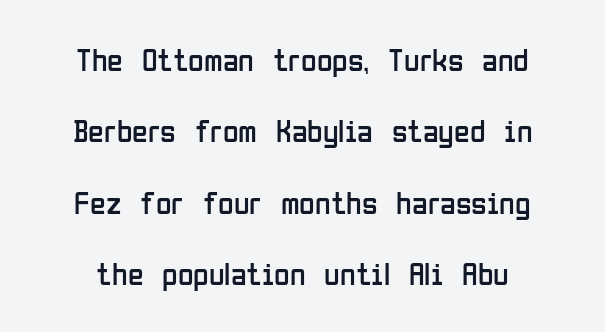
{"serif": "no", "italic": "no", "bold": "no", "weight": "regular", "width": "condensed", "stroke_contrast": "low", "x_height": "medium", "monospaced": "no", "underline": "no", "line_spacing": "loose", "line_spacing_ratio": 2.23, "letter_spacing": "normal", "letter_spacing_em": 0.0, "glyph_px": 32}
